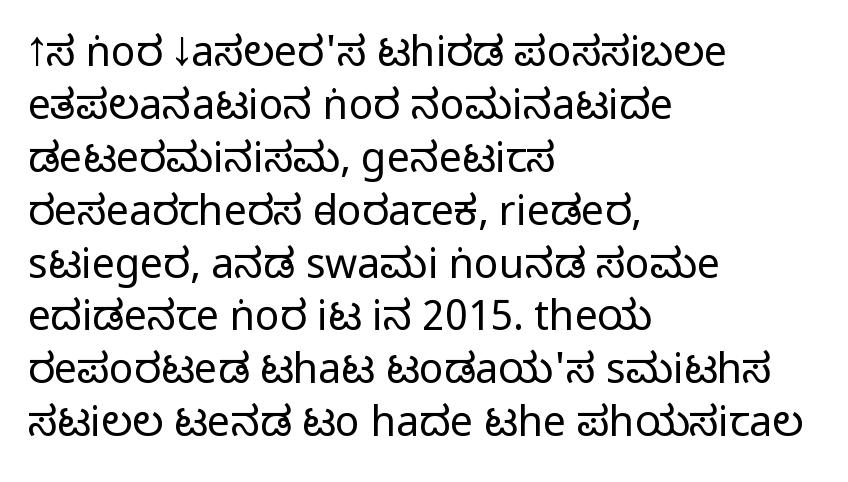
The image shows 41 px regular-weight, condensed sans-serif type, upright; set left-aligned, normal line spacing (1.29x), normal letter spacing, not underlined; low stroke contrast and a large x-height.
